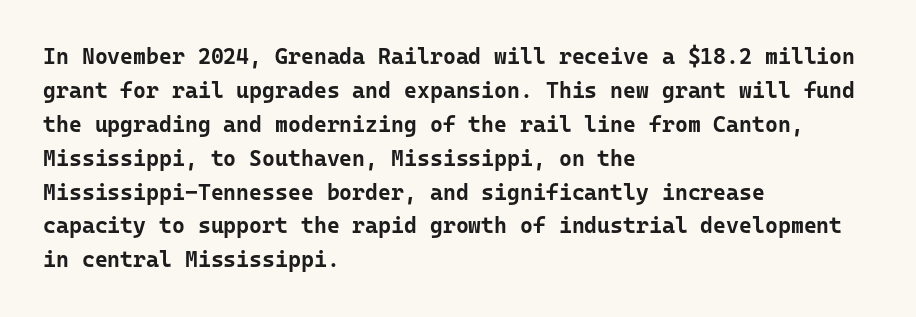
The lettering holds an erect, upright posture throughout. No word sits above an underline. Thick stems and heavy bowls — unmistakably bold. How are the letters spaced? Ordinarily, with no added tracking. Line beginnings align vertically; line endings do not.
